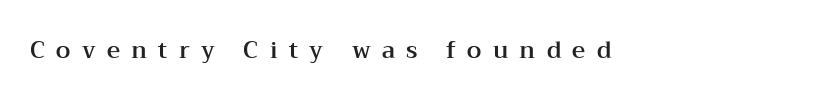
{"italic": "no", "underline": "no", "letter_spacing": "wide", "letter_spacing_em": 0.49, "glyph_px": 23}
